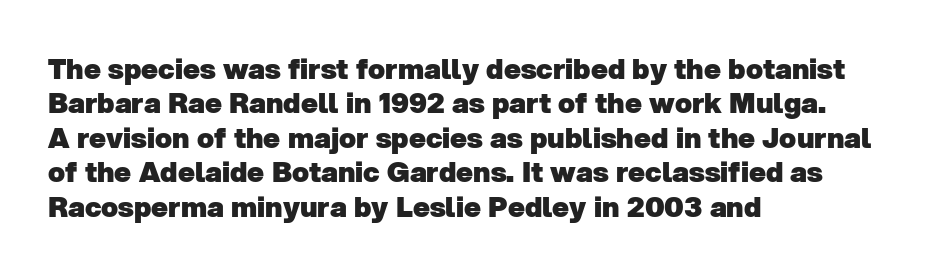
The image shows 28 px heavy sans-serif type; set left-aligned, line spacing 1.23x, normal letter spacing, not underlined; low stroke contrast and a medium x-height.
